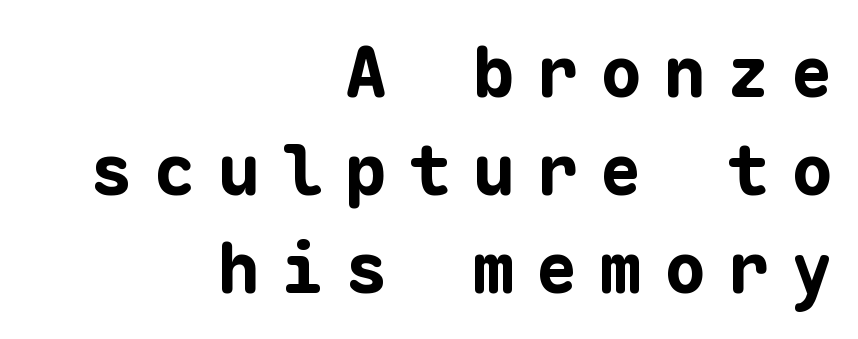
{"serif": "no", "italic": "no", "bold": "yes", "weight": "bold", "width": "normal", "stroke_contrast": "low", "x_height": "medium", "monospaced": "yes", "underline": "no", "align": "right", "line_spacing": "normal", "line_spacing_ratio": 1.4, "letter_spacing": "wide", "letter_spacing_em": 0.31, "glyph_px": 70}
